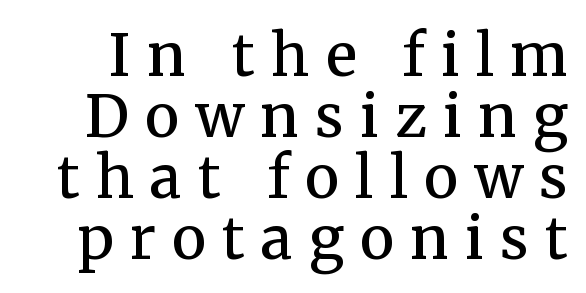
A typesetter would call this proportional, since set widths differ per character. The letters are spread apart with noticeably loose tracking. The typeface chosen for these lines features serifs. Horizontal bands of white between lines are thin slivers. Semibold letterforms, between regular and bold. Do the letters lean? They stand straight.
